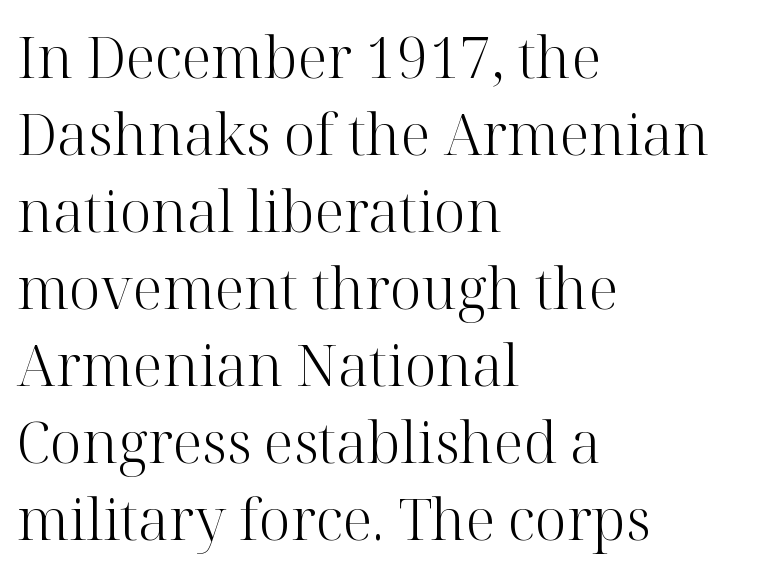
The image shows 57 px light serif type, upright; set left-aligned, normal line spacing (1.35x), normal letter spacing, not underlined; high stroke contrast and a medium x-height.
